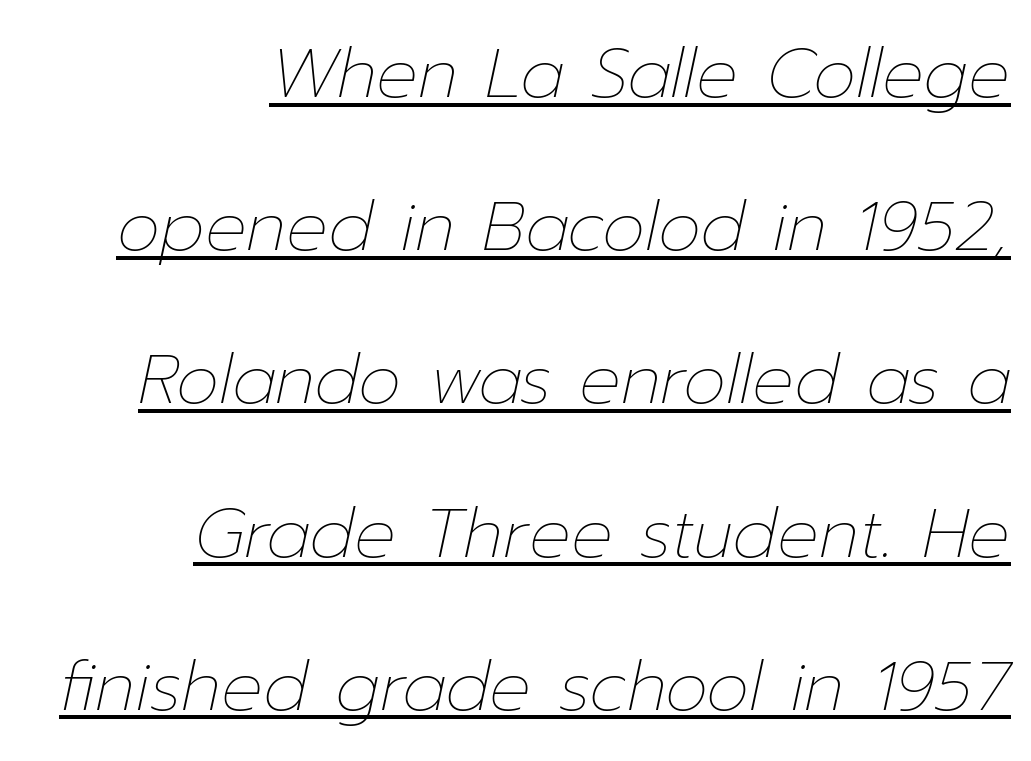
{"italic": "yes", "lean": "right", "slant_degrees": 12, "bold": "no", "weight": "thin", "width": "normal", "stroke_contrast": "low", "x_height": "medium", "monospaced": "no", "underline": "yes", "align": "right", "line_spacing": "loose", "line_spacing_ratio": 2.22, "letter_spacing": "normal", "letter_spacing_em": 0.0, "glyph_px": 69}
